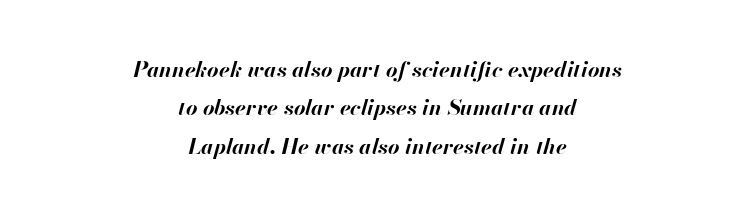
The specimen reads as italic at a glance. Alignment: centered. Each glyph is drawn with heavy, bold strokes. Beneath every word, the page is bare.
